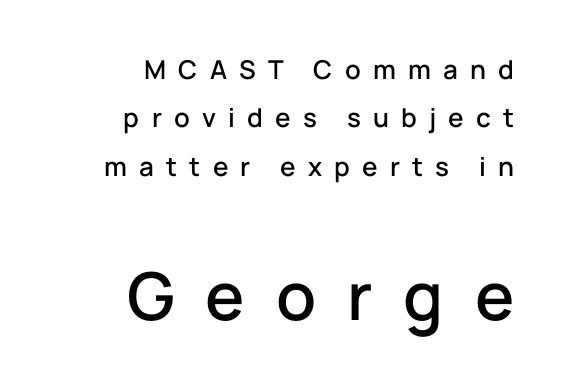
The area under the type is left untouched. All the whitespace from short lines collects on the left. The passage shown is typeset with a sans-serif family. Someone cranked the tracking dial way up on this one.
